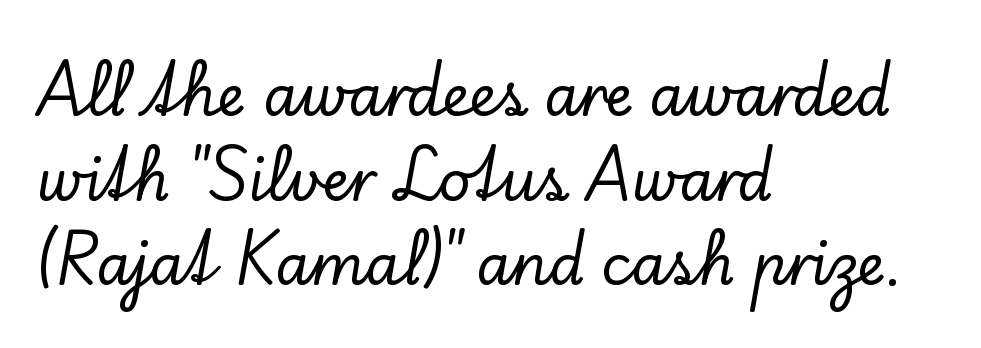
Proportional: the letters do not fall into vertical columns. This sample uses plain, unmodified letter spacing. Small tapered or slab feet sit at the stroke ends, so this counts as serif. A clean baseline with only descenders dipping below it. Each line starts at the same left margin while the right side varies.
